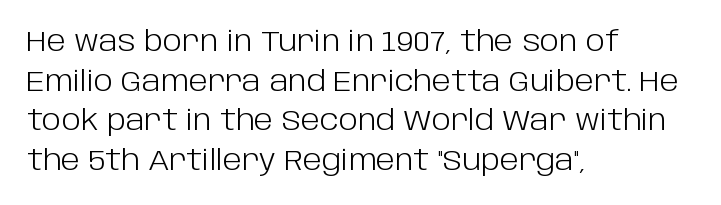
Q: Is the text bold? A: No.
Q: Is the text italic (slanted)? A: No, it is upright.
Q: Is the typeface a serif or a sans-serif typeface? A: Sans-serif.
Q: Is the text underlined? A: No.
Q: How is the paragraph aligned? A: Left-aligned.
Q: Is the spacing between letters normal or unusually wide? A: Normal.
Q: Is the spacing between lines tight, normal or loose? A: Normal.
Q: Width (condensed, normal, or wide)? A: Normal.
Q: Stroke contrast? A: Low.
Q: x-height? A: Large.
Q: Monospaced? A: No.
